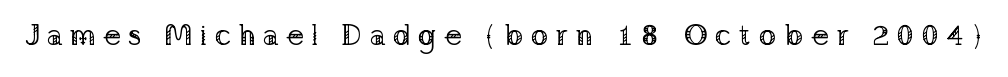
The image shows 30 px regular-weight serif type, upright; set unusually wide letter spacing (+0.23 em), not underlined; low stroke contrast and a medium x-height.
